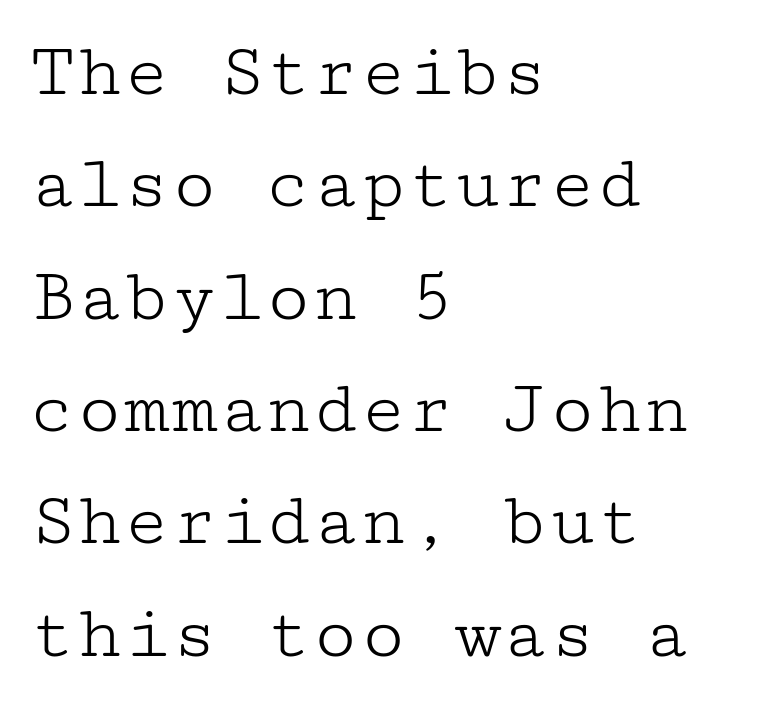
{"serif": "yes", "italic": "no", "bold": "no", "weight": "light", "width": "wide", "stroke_contrast": "low", "x_height": "medium", "underline": "no", "align": "left", "line_spacing": "normal", "line_spacing_ratio": 1.44, "letter_spacing": "normal", "letter_spacing_em": 0.0, "glyph_px": 78}
